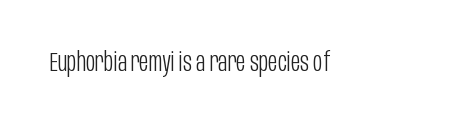
{"italic": "no", "bold": "no", "underline": "no", "letter_spacing": "normal", "letter_spacing_em": 0.0, "glyph_px": 26}
